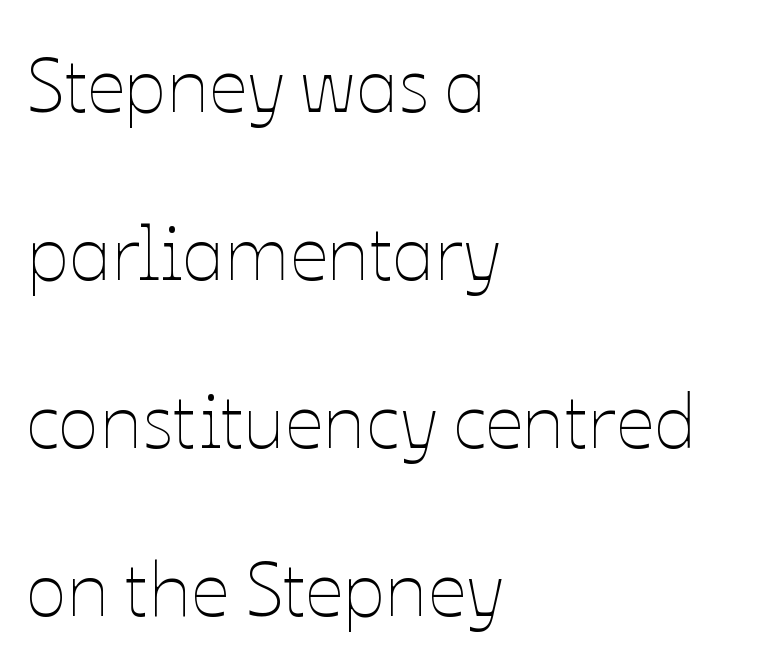
Q: Is the text bold? A: No.
Q: Is the text italic (slanted)? A: No, it is upright.
Q: Is the text underlined? A: No.
Q: How is the paragraph aligned? A: Left-aligned.
Q: Is the spacing between letters normal or unusually wide? A: Normal.
Q: Is the spacing between lines tight, normal or loose? A: Loose.
Q: Width (condensed, normal, or wide)? A: Normal.
Q: Stroke contrast? A: Low.
Q: x-height? A: Medium.
Q: Monospaced? A: No.
